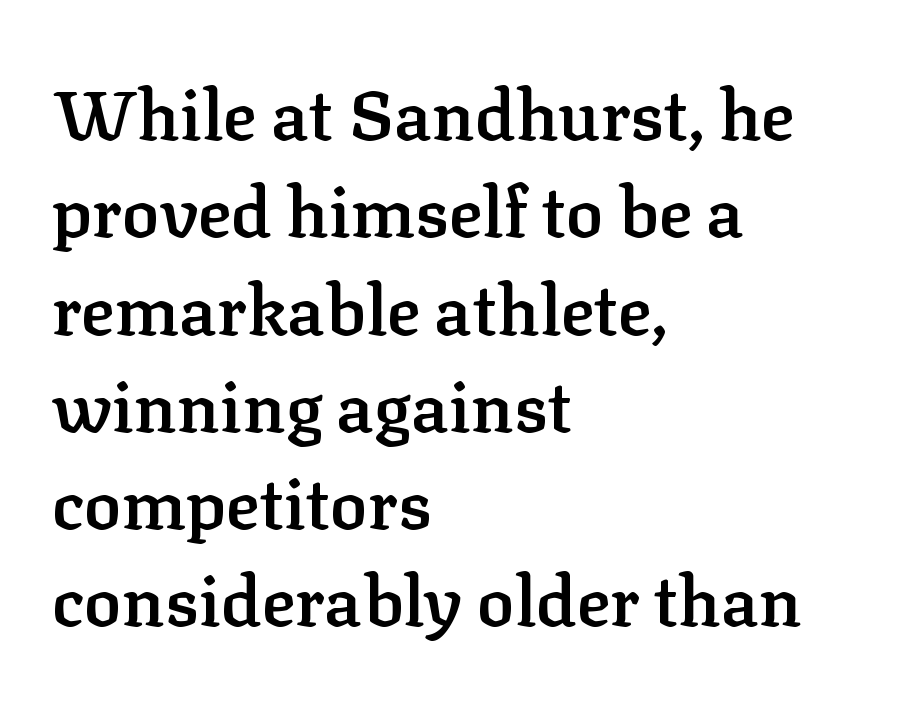
Q: Is the text bold? A: Semi-bold.
Q: Is the text italic (slanted)? A: No, it is upright.
Q: Is the typeface a serif or a sans-serif typeface? A: Serif.
Q: Is the text underlined? A: No.
Q: How is the paragraph aligned? A: Left-aligned.
Q: Is the spacing between letters normal or unusually wide? A: Normal.
Q: Is the spacing between lines tight, normal or loose? A: Normal.
Q: Width (condensed, normal, or wide)? A: Normal.
Q: Stroke contrast? A: Low.
Q: x-height? A: Medium.
Q: Monospaced? A: No.
